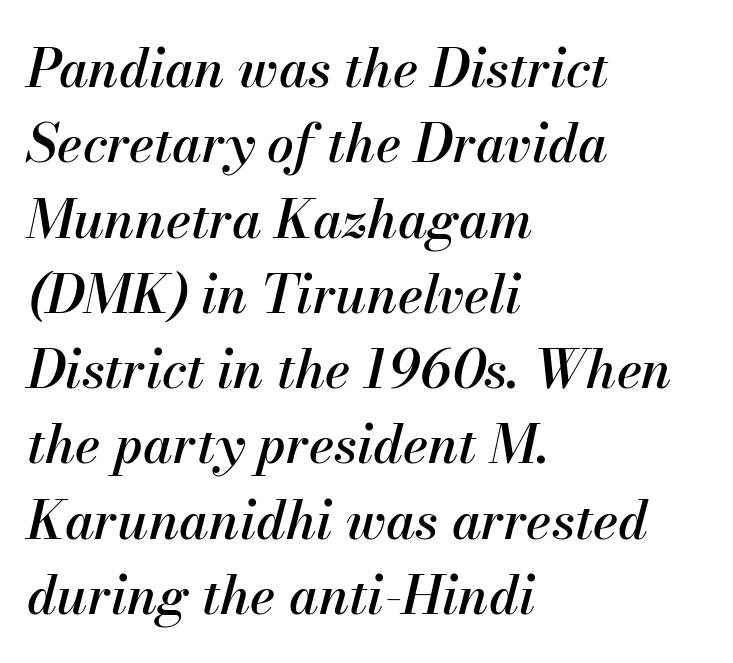
Words float on clear page, feet unadorned. These lines are rendered in a variable-pitch font. Letter spacing: default. Students, observe: this is what conventionally led text looks like. There's an unmistakable incline to the writing here. Teacher's note: observe the even left margin — that is flush-left alignment.
